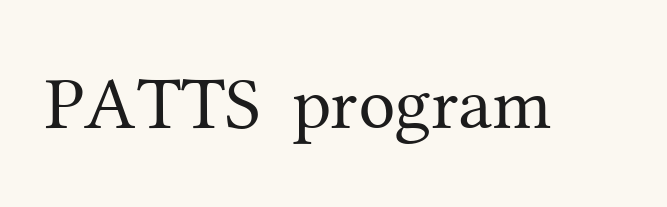
The face used here is proportionally spaced, like ordinary book or web type. You can tell from the footed stems that serif type was used. Letters have the restrained weight of plain body copy at most. Lines of text with bare space underneath. Look at the tracking — it's just the regular setting, nothing added.
